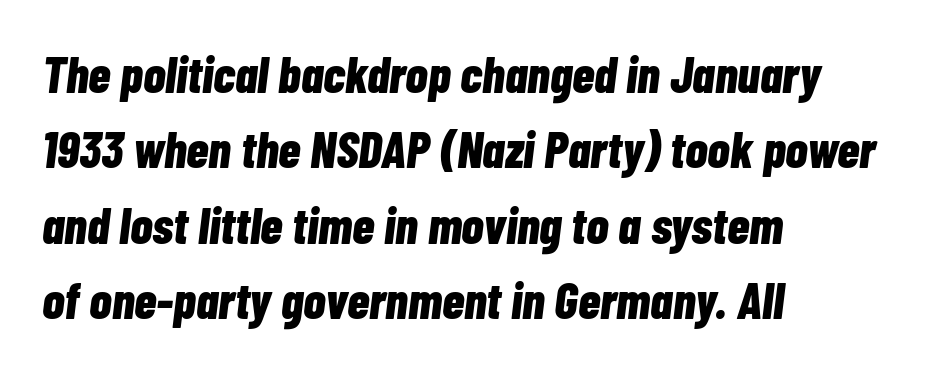
The image shows 51 px bold, condensed type, italic (leaning right); set left-aligned, normal line spacing (1.48x), normal letter spacing, not underlined; low stroke contrast and a medium x-height.
